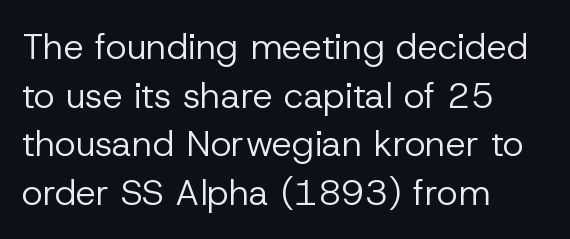
The glyphs in this specimen are sans serif. The face used here is proportionally spaced, like ordinary book or web type. The rag falls on the right side of this text block. Tracking value appears to be zero — textbook default spacing. Every stem runs plumb, perpendicular to the baseline. The line-height multiplier appears to be the usual default.
